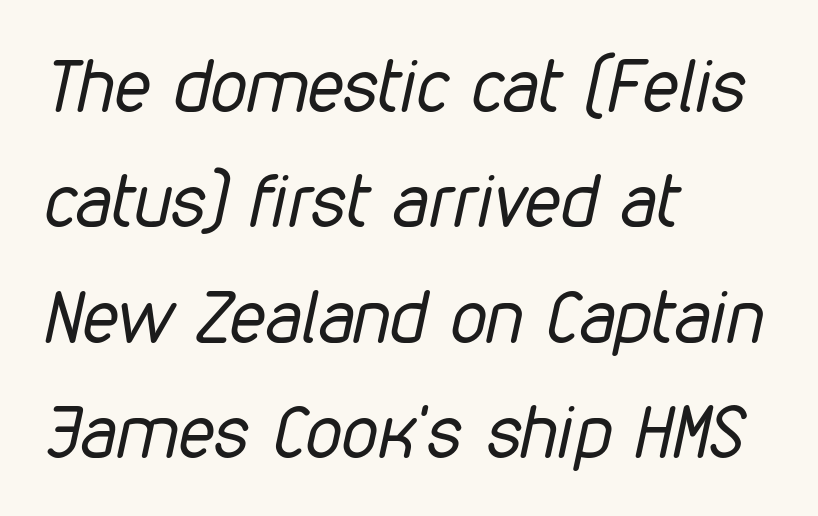
Q: Is the text bold? A: No.
Q: Is the text italic (slanted)? A: Yes, it leans right by about 12 degrees.
Q: Is the text underlined? A: No.
Q: How is the paragraph aligned? A: Left-aligned.
Q: Is the spacing between letters normal or unusually wide? A: Normal.
Q: Is the spacing between lines tight, normal or loose? A: Normal.
Q: Width (condensed, normal, or wide)? A: Condensed.
Q: Stroke contrast? A: Low.
Q: x-height? A: Medium.
Q: Monospaced? A: No.
